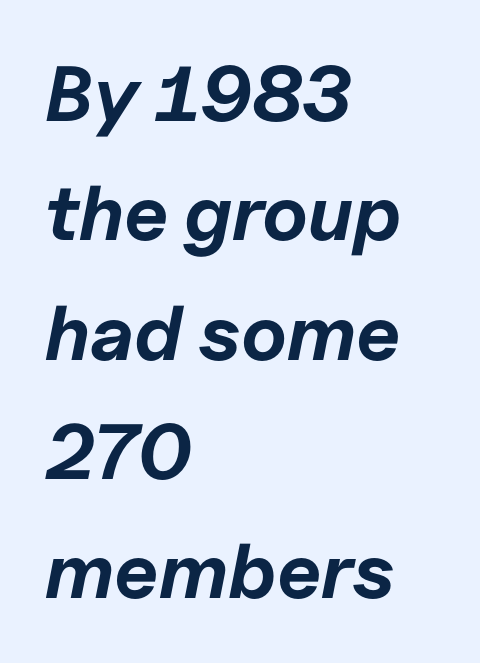
Q: Is the text bold? A: Yes.
Q: Is the text italic (slanted)? A: Yes, it leans right by about 11 degrees.
Q: Is the text underlined? A: No.
Q: How is the paragraph aligned? A: Left-aligned.
Q: Is the spacing between letters normal or unusually wide? A: Normal.
Q: Is the spacing between lines tight, normal or loose? A: Normal.
Q: Width (condensed, normal, or wide)? A: Normal.
Q: Stroke contrast? A: Low.
Q: x-height? A: Medium.
Q: Monospaced? A: No.
